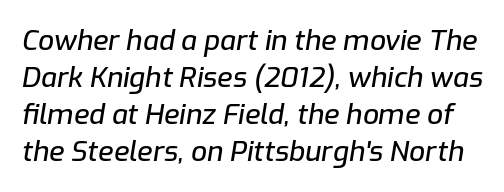
Q: Is the text italic (slanted)? A: Yes, it leans right by about 9 degrees.
Q: Is the text underlined? A: No.
Q: Is the spacing between letters normal or unusually wide? A: Normal.
Q: Is the spacing between lines tight, normal or loose? A: Normal.
Q: Width (condensed, normal, or wide)? A: Normal.
Q: Stroke contrast? A: Low.
Q: x-height? A: Medium.
Q: Monospaced? A: No.
